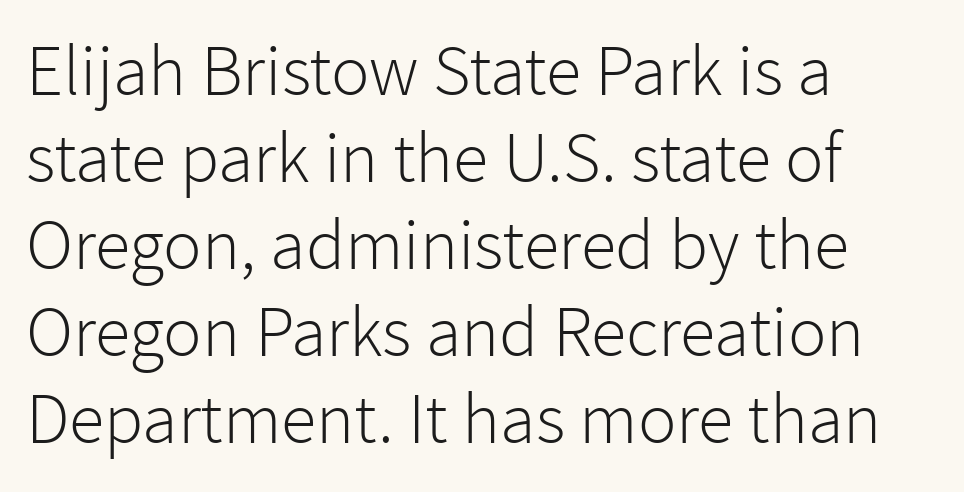
The image shows 72 px light sans-serif type, upright; set left-aligned, line spacing 1.21x, normal letter spacing, not underlined; low stroke contrast and a medium x-height.
